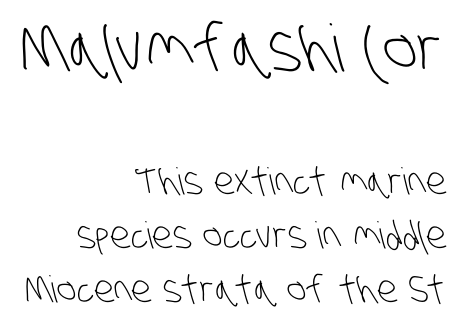
These lines are set flush right with a ragged left edge. Weight: regular or lighter. You could not count columns in this text — the font is proportionally spaced. A bare baseline throughout the passage. Vertical spacing — default.
